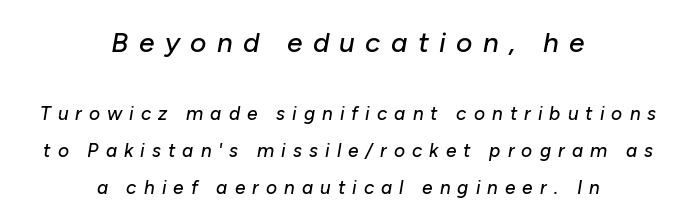
Q: Is the text italic (slanted)? A: Yes, it leans right by about 10 degrees.
Q: Is the text underlined? A: No.
Q: How is the paragraph aligned? A: Centered.
Q: Is the spacing between letters normal or unusually wide? A: Unusually wide.
Q: Is the spacing between lines tight, normal or loose? A: Loose.
Q: Which block of text is set in a larger size, the first (top) or the second (bottom)? A: The first (top) one.
Q: Width (condensed, normal, or wide)? A: Normal.
Q: Stroke contrast? A: Low.
Q: x-height? A: Medium.
Q: Monospaced? A: No.
